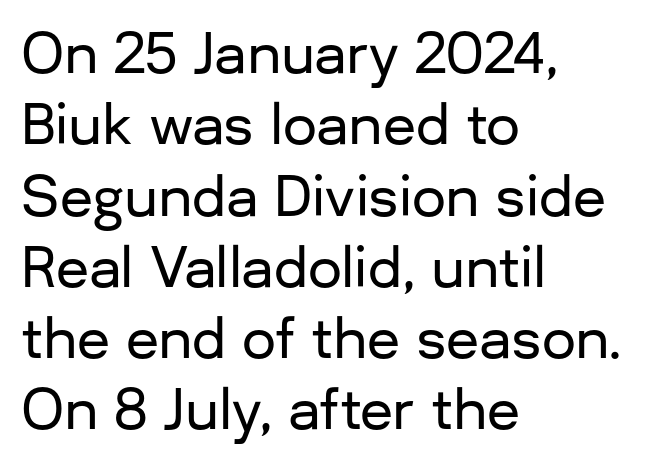
{"serif": "no", "italic": "no", "width": "normal", "stroke_contrast": "low", "x_height": "medium", "monospaced": "no", "underline": "no", "align": "left", "line_spacing": "normal", "line_spacing_ratio": 1.32, "letter_spacing": "normal", "letter_spacing_em": 0.0, "glyph_px": 54}
